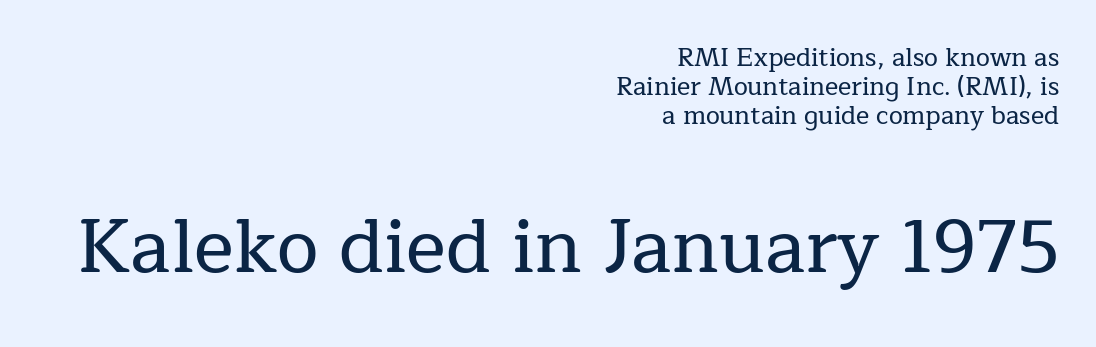
The image shows 75 px serif type, upright; set right-aligned, line spacing 1.17x, normal letter spacing, not underlined; the second (bottom) block is 3.0x larger; low stroke contrast and a medium x-height.
